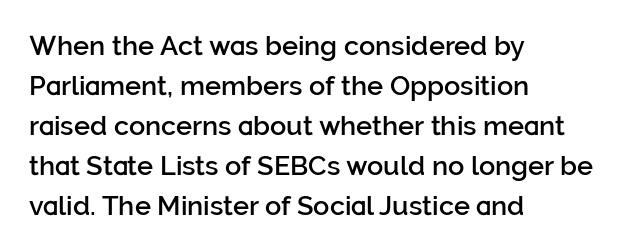
The image shows 27 px text type, upright; set left-aligned, normal line spacing (1.48x), normal letter spacing, not underlined.
